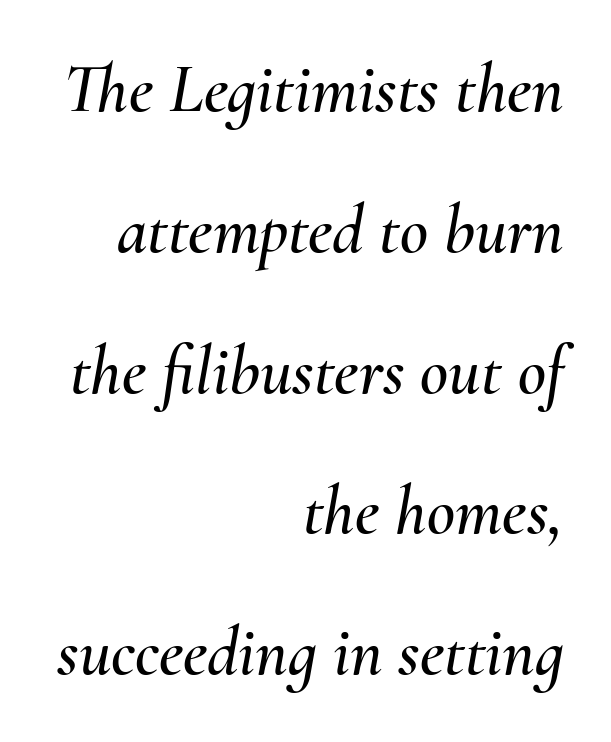
{"italic": "yes", "lean": "right", "slant_degrees": 10, "width": "normal", "stroke_contrast": "medium", "x_height": "small", "monospaced": "no", "underline": "no", "align": "right", "line_spacing": "loose", "line_spacing_ratio": 2.04, "letter_spacing": "normal", "letter_spacing_em": 0.0, "glyph_px": 69}
